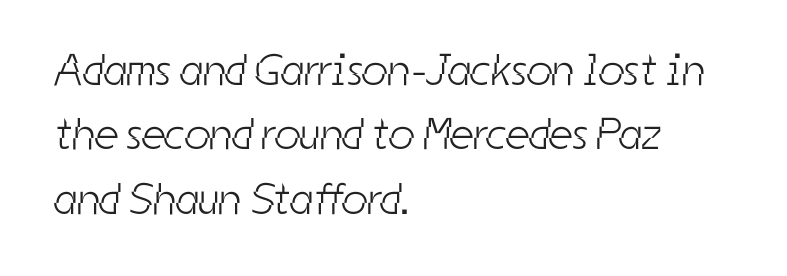
Q: Is the text bold? A: No.
Q: Is the typeface a serif or a sans-serif typeface? A: Sans-serif.
Q: Is the text underlined? A: No.
Q: How is the paragraph aligned? A: Left-aligned.
Q: Is the spacing between letters normal or unusually wide? A: Normal.
Q: Is the spacing between lines tight, normal or loose? A: Normal.
Q: Width (condensed, normal, or wide)? A: Condensed.
Q: Stroke contrast? A: Low.
Q: x-height? A: Medium.
Q: Monospaced? A: No.
